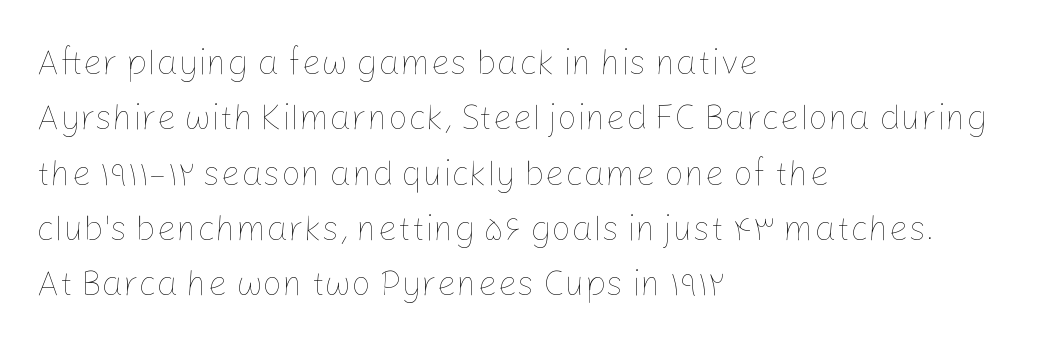
The image shows 35 px thin type, upright; set left-aligned, normal line spacing (1.58x), normal letter spacing, not underlined; low stroke contrast and a medium x-height.
